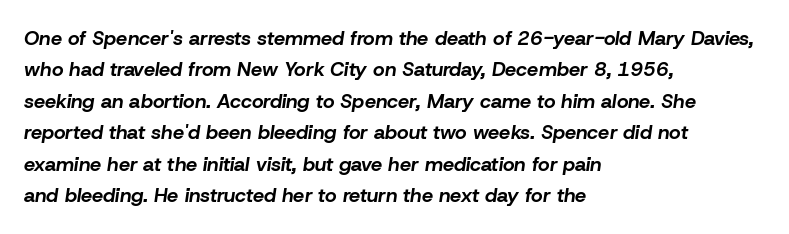
{"italic": "yes", "lean": "right", "slant_degrees": 8, "bold": "yes", "underline": "no", "align": "left", "line_spacing": "normal", "line_spacing_ratio": 1.57, "letter_spacing": "normal", "letter_spacing_em": 0.0, "glyph_px": 20}
